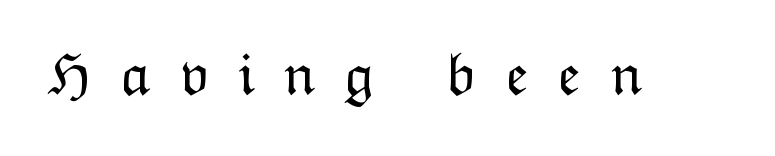
The image shows 61 px light type, upright; set unusually wide letter spacing (+0.46 em), not underlined; low stroke contrast and a medium x-height.
